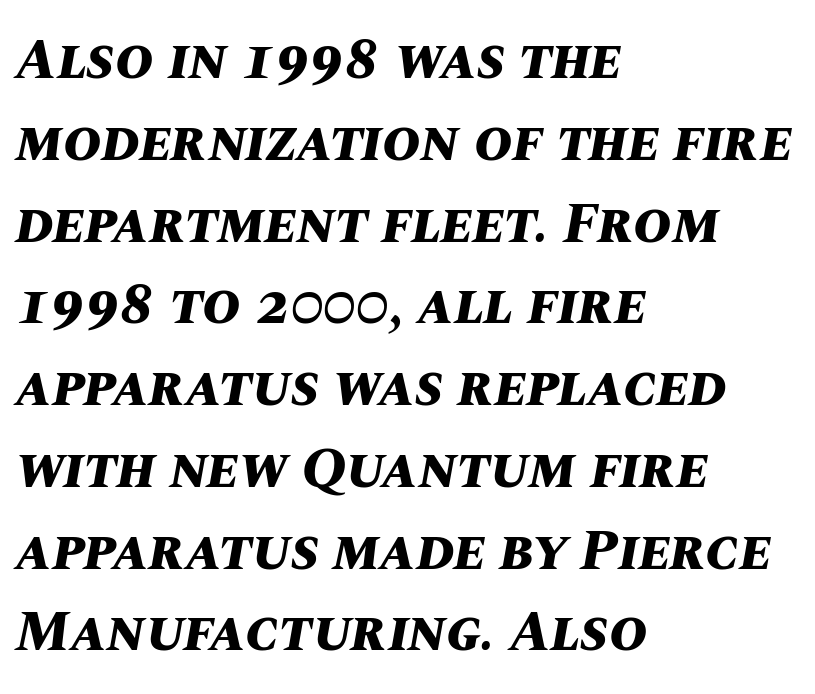
Q: Is the text bold? A: Yes.
Q: Is the text italic (slanted)? A: Yes, it leans right by about 10 degrees.
Q: Is the text underlined? A: No.
Q: How is the paragraph aligned? A: Left-aligned.
Q: Is the spacing between letters normal or unusually wide? A: Normal.
Q: Is the spacing between lines tight, normal or loose? A: Normal.
Q: Width (condensed, normal, or wide)? A: Normal.
Q: Stroke contrast? A: Medium.
Q: x-height? A: Large.
Q: Monospaced? A: No.
